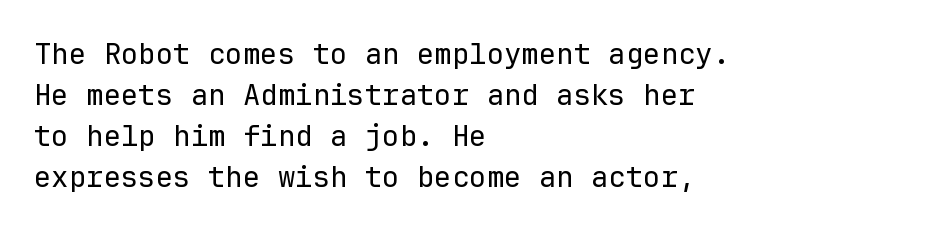
Serifs: no, the terminals of the letterforms are clean. It's the straight-up-and-down kind of type. These lines are set flush left with a ragged right edge. Do the characters align in a grid? Yes, the font is monospaced. No letter is thick-stroked: the sample isn't bold.
